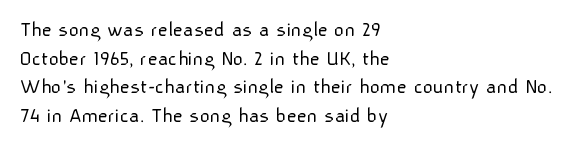
Q: Is the text bold? A: No.
Q: Is the text italic (slanted)? A: No, it is upright.
Q: Is the text underlined? A: No.
Q: How is the paragraph aligned? A: Left-aligned.
Q: Is the spacing between letters normal or unusually wide? A: Normal.
Q: Is the spacing between lines tight, normal or loose? A: Normal.
